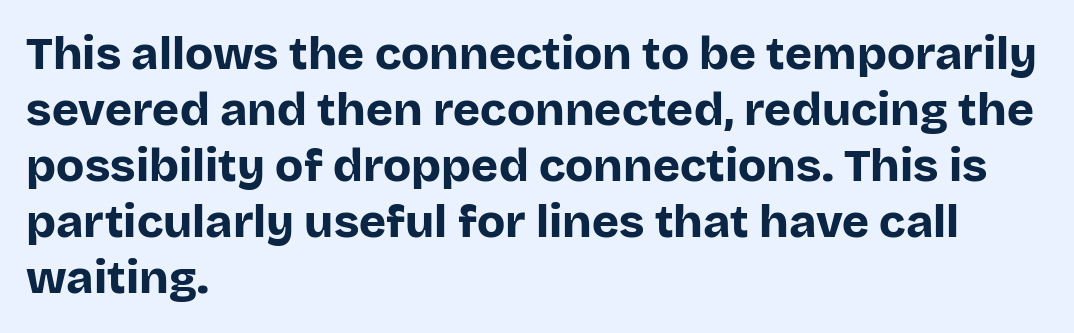
If you drew a ruler down the left edge, every line would touch it. Character widths vary here, with narrow letters taking less room than wide ones. Its strokes are broad and dark, the hallmark of bold type. Tracking value appears to be zero — textbook default spacing.
